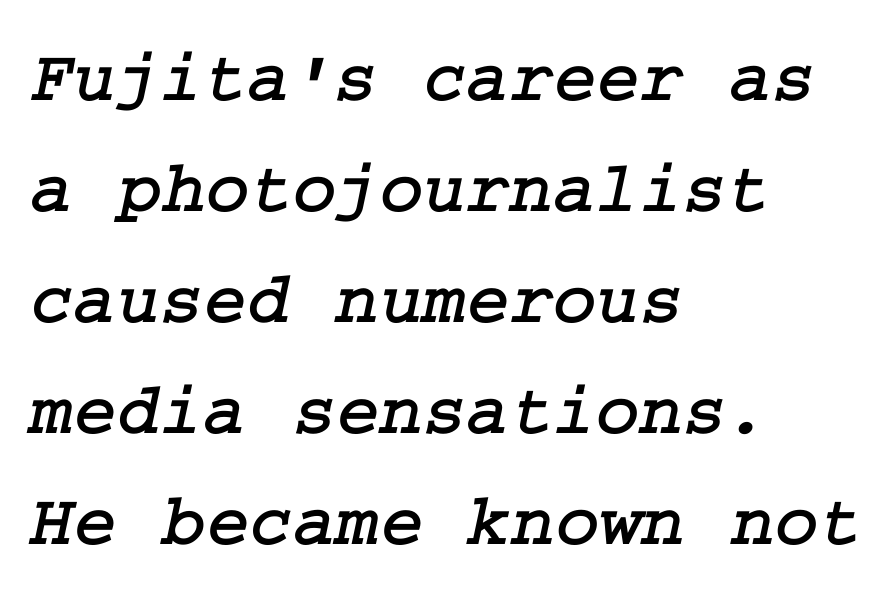
{"serif": "yes", "width": "normal", "stroke_contrast": "low", "x_height": "medium", "underline": "no", "align": "left", "line_spacing": "normal", "line_spacing_ratio": 1.5, "letter_spacing": "normal", "letter_spacing_em": 0.0, "glyph_px": 74}
